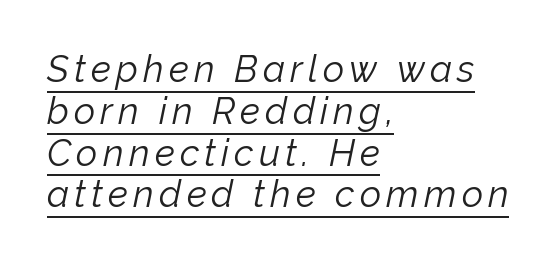
Q: Is the text bold? A: No.
Q: Is the text italic (slanted)? A: Yes, it leans right by about 12 degrees.
Q: Is the text underlined? A: Yes.
Q: How is the paragraph aligned? A: Left-aligned.
Q: Is the spacing between lines tight, normal or loose? A: Tight.
Q: Width (condensed, normal, or wide)? A: Normal.
Q: Stroke contrast? A: Low.
Q: x-height? A: Medium.
Q: Monospaced? A: No.
